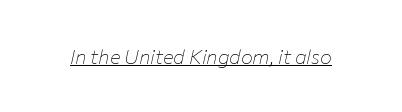
Q: Is the text bold? A: No.
Q: Is the text italic (slanted)? A: Yes, it leans right by about 12 degrees.
Q: Is the text underlined? A: Yes.
Q: Is the spacing between letters normal or unusually wide? A: Normal.
